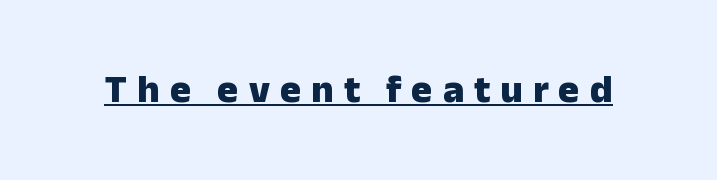
The image shows 39 px heavy sans-serif type, upright; set unusually wide letter spacing (+0.26 em), underlined; low stroke contrast and a medium x-height.
